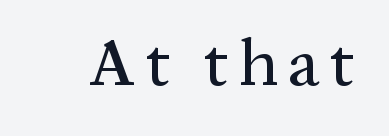
Q: Is the text italic (slanted)? A: No, it is upright.
Q: Is the typeface a serif or a sans-serif typeface? A: Serif.
Q: Is the text underlined? A: No.
Q: Width (condensed, normal, or wide)? A: Normal.
Q: Stroke contrast? A: Medium.
Q: x-height? A: Medium.
Q: Monospaced? A: No.
